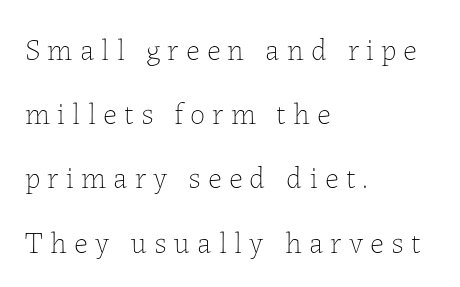
The foot of each line stays bare and open. Horizontal alignment here is leftward, the default for most running prose. No chunkiness to these letters — they're not bold. Spacing verdict: proportional, widths tailored to each character. Vertically, the passage feels expansive, rows floating well apart. Here the glyphs are tracked loosely, breaking word shapes into spaced letters.
